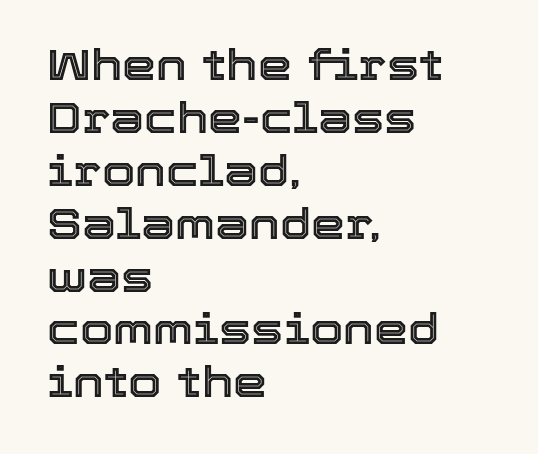
{"italic": "no", "width": "normal", "x_height": "medium", "monospaced": "no", "underline": "no", "align": "left", "line_spacing_ratio": 1.23, "letter_spacing": "normal", "letter_spacing_em": 0.0, "glyph_px": 43}
